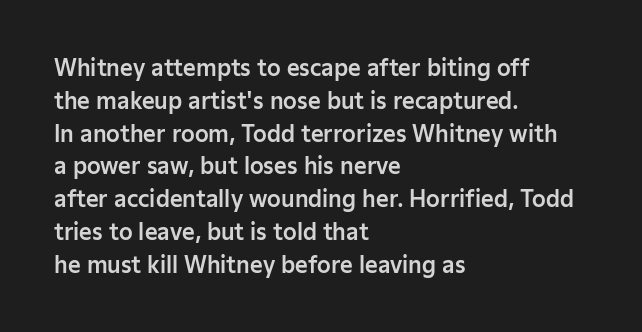
{"italic": "no", "underline": "no", "align": "left", "line_spacing": "normal", "line_spacing_ratio": 1.49, "letter_spacing": "normal", "letter_spacing_em": 0.0, "glyph_px": 22}
